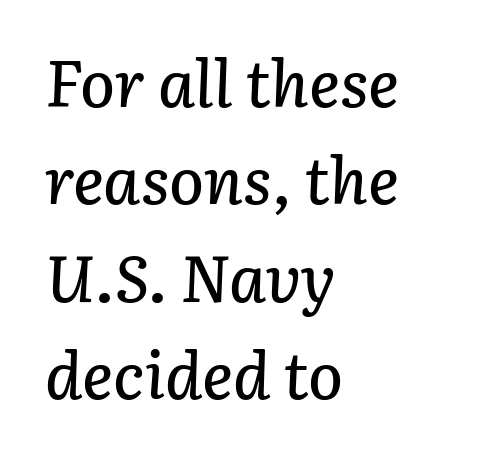
{"italic": "yes", "lean": "right", "slant_degrees": 3, "width": "normal", "stroke_contrast": "low", "x_height": "medium", "monospaced": "no", "underline": "no", "align": "left", "line_spacing": "normal", "line_spacing_ratio": 1.5, "letter_spacing": "normal", "letter_spacing_em": 0.0, "glyph_px": 65}
